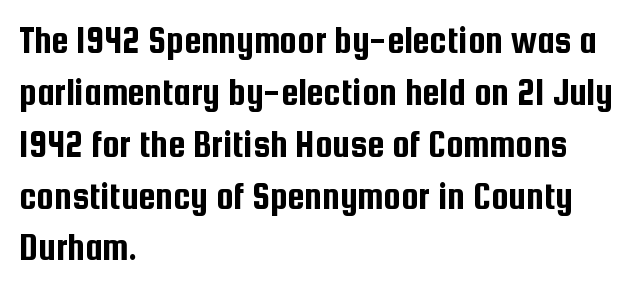
The line-height multiplier appears to be the usual default. Notice how the passage keeps a crisp vertical edge on the left only. Descenders are the only things crossing below the line. Italic: no, the glyphs are upright roman. Looks like regular typesetting: each glyph gets only the width it needs. Are there feet on the stems? There aren't — it's a sans.
